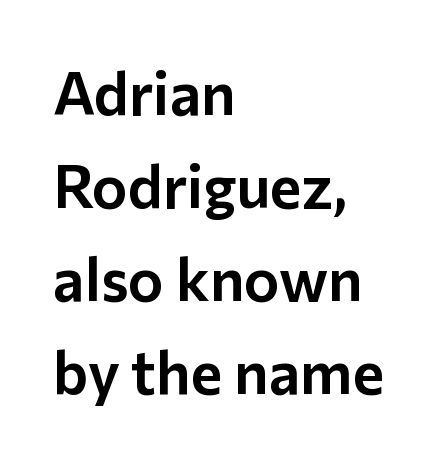
Q: Is the text italic (slanted)? A: No, it is upright.
Q: Is the typeface a serif or a sans-serif typeface? A: Sans-serif.
Q: Is the text underlined? A: No.
Q: How is the paragraph aligned? A: Left-aligned.
Q: Is the spacing between letters normal or unusually wide? A: Normal.
Q: Is the spacing between lines tight, normal or loose? A: Normal.
Q: Width (condensed, normal, or wide)? A: Normal.
Q: Stroke contrast? A: Low.
Q: x-height? A: Medium.
Q: Monospaced? A: No.
